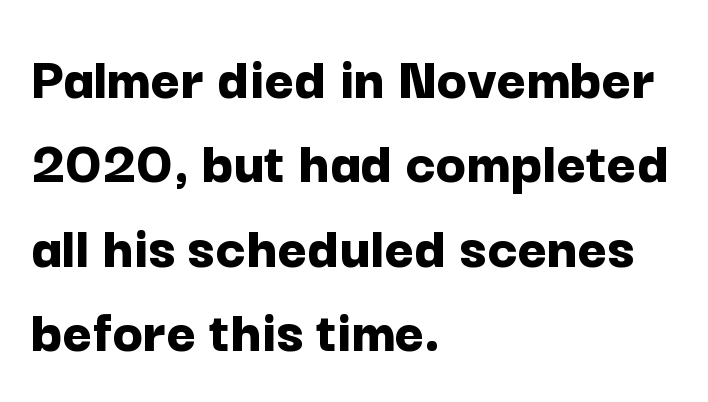
Q: Is the text bold? A: Yes.
Q: Is the text italic (slanted)? A: No, it is upright.
Q: Is the typeface a serif or a sans-serif typeface? A: Sans-serif.
Q: Is the text underlined? A: No.
Q: How is the paragraph aligned? A: Left-aligned.
Q: Is the spacing between letters normal or unusually wide? A: Normal.
Q: Is the spacing between lines tight, normal or loose? A: Normal.
Q: Width (condensed, normal, or wide)? A: Normal.
Q: Stroke contrast? A: Low.
Q: x-height? A: Medium.
Q: Monospaced? A: No.
